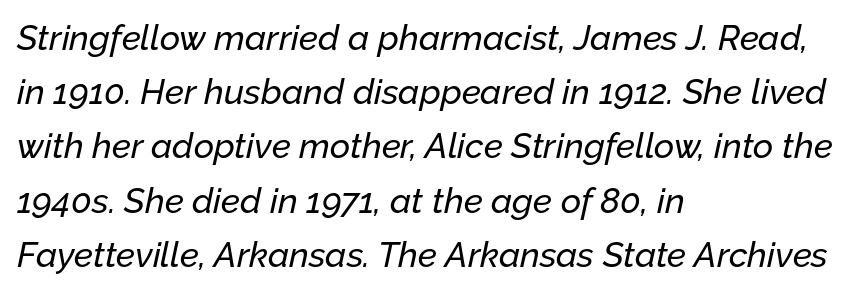
The image shows 35 px text type, italic (leaning right); set left-aligned, normal line spacing (1.55x), normal letter spacing, not underlined; low stroke contrast and a medium x-height.
